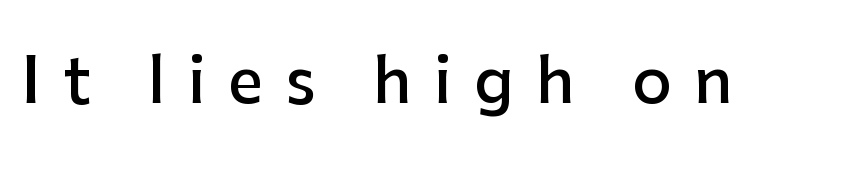
Q: Is the text bold? A: Semi-bold.
Q: Is the text italic (slanted)? A: No, it is upright.
Q: Is the typeface a serif or a sans-serif typeface? A: Sans-serif.
Q: Is the text underlined? A: No.
Q: Is the spacing between letters normal or unusually wide? A: Unusually wide.
Q: Width (condensed, normal, or wide)? A: Normal.
Q: Stroke contrast? A: Low.
Q: x-height? A: Medium.
Q: Monospaced? A: No.
